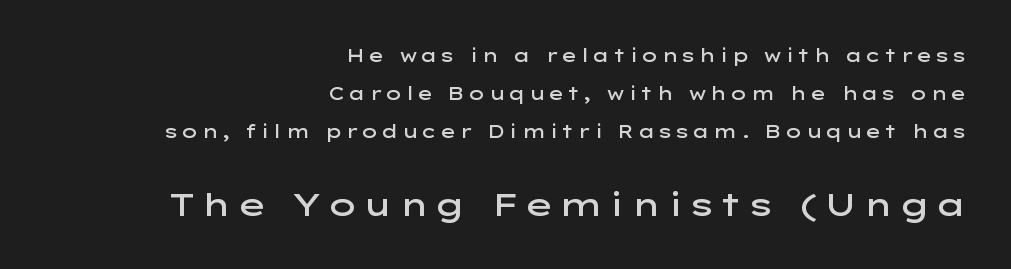
Q: Is the text bold? A: Semi-bold.
Q: Is the text italic (slanted)? A: No, it is upright.
Q: Is the typeface a serif or a sans-serif typeface? A: Sans-serif.
Q: Is the text underlined? A: No.
Q: How is the paragraph aligned? A: Right-aligned.
Q: Is the spacing between lines tight, normal or loose? A: Loose.
Q: Which block of text is set in a larger size, the first (top) or the second (bottom)? A: The second (bottom) one.
Q: Width (condensed, normal, or wide)? A: Wide.
Q: Stroke contrast? A: Low.
Q: x-height? A: Medium.
Q: Monospaced? A: No.
